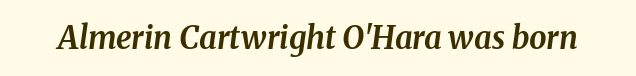
Q: Is the text bold? A: Yes.
Q: Is the text italic (slanted)? A: Yes, it leans right by about 8 degrees.
Q: Is the text underlined? A: No.
Q: Is the spacing between letters normal or unusually wide? A: Normal.
Q: Width (condensed, normal, or wide)? A: Normal.
Q: Stroke contrast? A: Medium.
Q: x-height? A: Medium.
Q: Monospaced? A: No.
